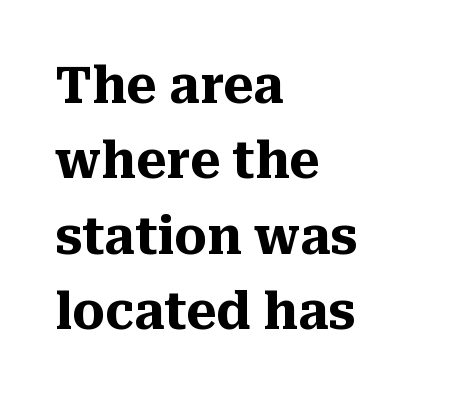
The space beneath each line is pristine and unruled. You can tell from the footed stems that serif type was used. The passage shown has conventional tracking throughout. Style check: upright. The letters advance in unequal steps, a hallmark of proportional type.
